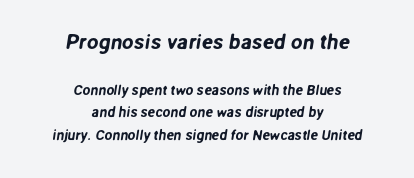
{"underline": "no", "align": "center", "line_spacing": "normal", "line_spacing_ratio": 1.62, "letter_spacing": "normal", "letter_spacing_em": 0.0, "larger_block": "first", "size_ratio": 1.5, "glyph_px": 21}
